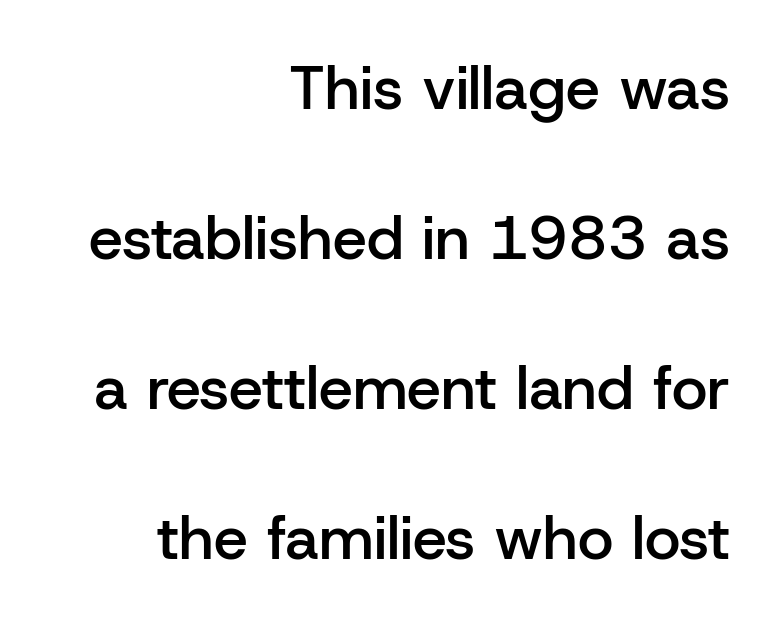
The image shows 61 px semibold sans-serif type, upright; set right-aligned, loose line spacing (2.46x), normal letter spacing, not underlined; low stroke contrast and a medium x-height.
